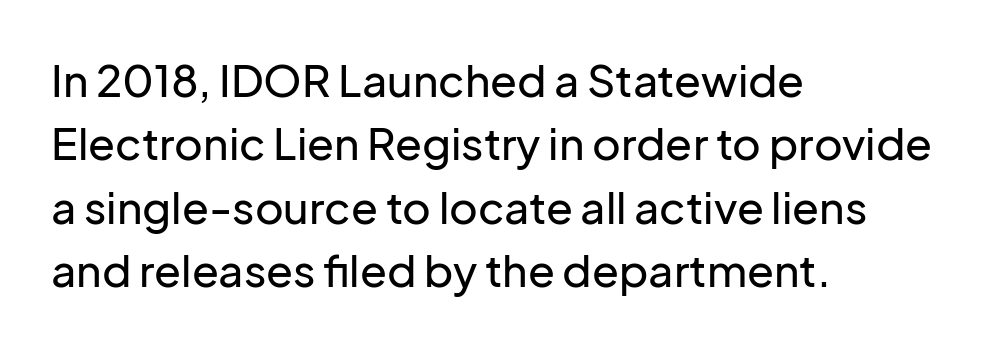
{"serif": "no", "italic": "no", "width": "normal", "stroke_contrast": "low", "x_height": "medium", "monospaced": "no", "underline": "no", "align": "left", "line_spacing": "normal", "line_spacing_ratio": 1.44, "letter_spacing": "normal", "letter_spacing_em": 0.0, "glyph_px": 44}
